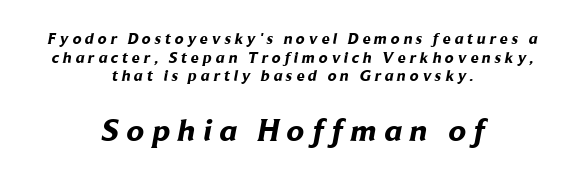
The image shows 32 px bold sans-serif type; set centered, line spacing 1.17x, unusually wide letter spacing (+0.24 em), not underlined; the second (bottom) block is 2.0x larger; low stroke contrast and a medium x-height.
